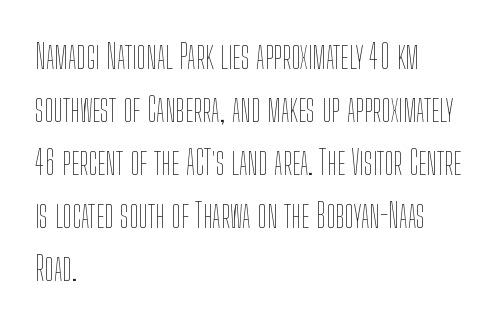
Q: Is the text bold? A: No.
Q: Is the text italic (slanted)? A: No, it is upright.
Q: Is the text underlined? A: No.
Q: How is the paragraph aligned? A: Left-aligned.
Q: Is the spacing between letters normal or unusually wide? A: Normal.
Q: Is the spacing between lines tight, normal or loose? A: Normal.
Q: Width (condensed, normal, or wide)? A: Condensed.
Q: Stroke contrast? A: Low.
Q: x-height? A: Medium.
Q: Monospaced? A: No.
